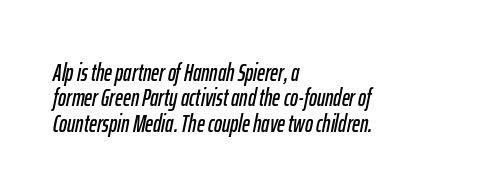
The image shows 24 px text type, italic (leaning right); set left-aligned, tight line spacing (1.06x), normal letter spacing, not underlined.
